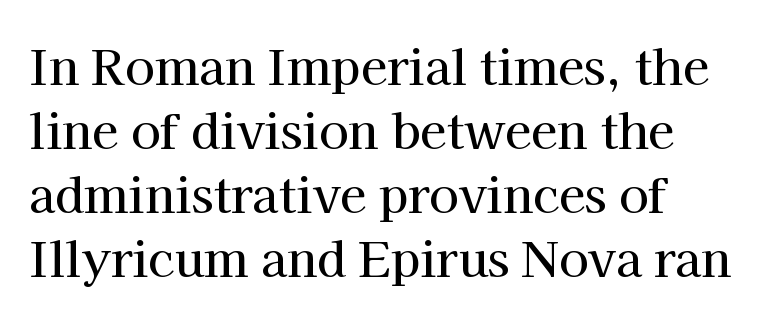
The passage shown is not underscored anywhere. These lines sit exactly where default settings would place them. In terms of posture, this sample is upright. Horizontal alignment here is leftward, the default for most running prose.
